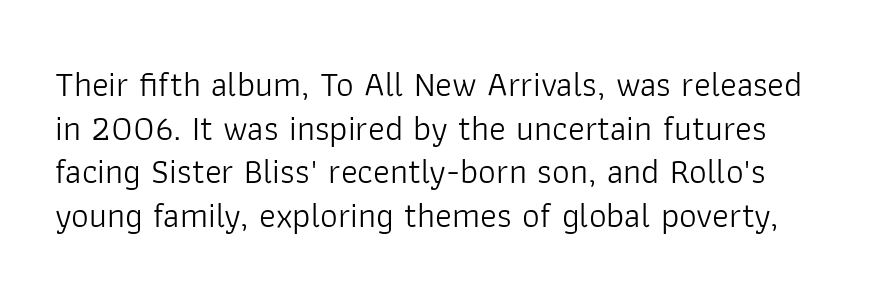
{"serif": "no", "italic": "no", "bold": "no", "weight": "light", "width": "normal", "stroke_contrast": "low", "x_height": "medium", "monospaced": "no", "underline": "no", "line_spacing": "normal", "line_spacing_ratio": 1.25, "letter_spacing": "normal", "letter_spacing_em": 0.0, "glyph_px": 35}
